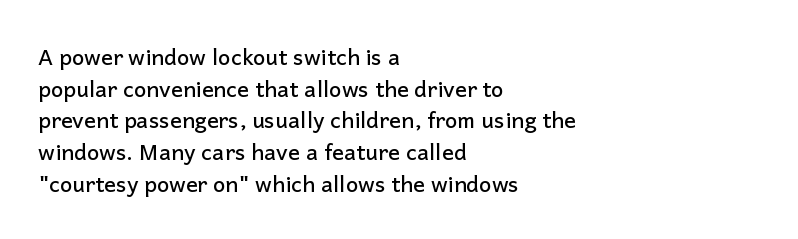
Ordinary non-slanted type is in use. Letter spacing: default. This sample is left-justified, so line endings fall wherever the words run out. Underline: absent. Successive baselines arrive at the customary interval.
